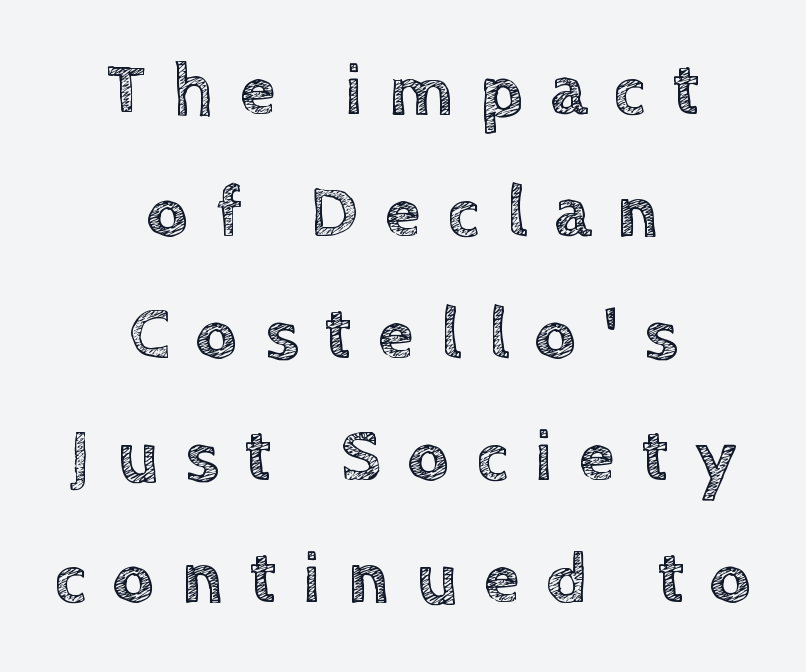
Q: Is the text italic (slanted)? A: No, it is upright.
Q: Is the text underlined? A: No.
Q: How is the paragraph aligned? A: Centered.
Q: Is the spacing between letters normal or unusually wide? A: Unusually wide.
Q: Is the spacing between lines tight, normal or loose? A: Normal.
Q: Width (condensed, normal, or wide)? A: Normal.
Q: x-height? A: Large.
Q: Monospaced? A: No.
